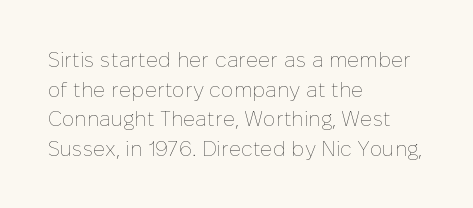
Quick note: underline off. Do the letters lean? They stand straight. The text block is weighted toward the left margin, trailing off unevenly rightward. This rendering leaves character spacing at its baseline value. Vertical spacing — default.
